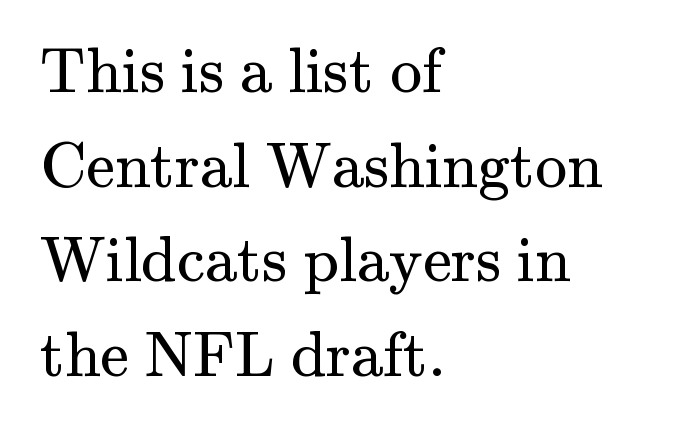
{"serif": "yes", "italic": "no", "bold": "no", "weight": "regular", "width": "normal", "stroke_contrast": "medium", "x_height": "small", "monospaced": "no", "underline": "no", "align": "left", "line_spacing": "normal", "line_spacing_ratio": 1.48, "letter_spacing": "normal", "letter_spacing_em": 0.0, "glyph_px": 64}
